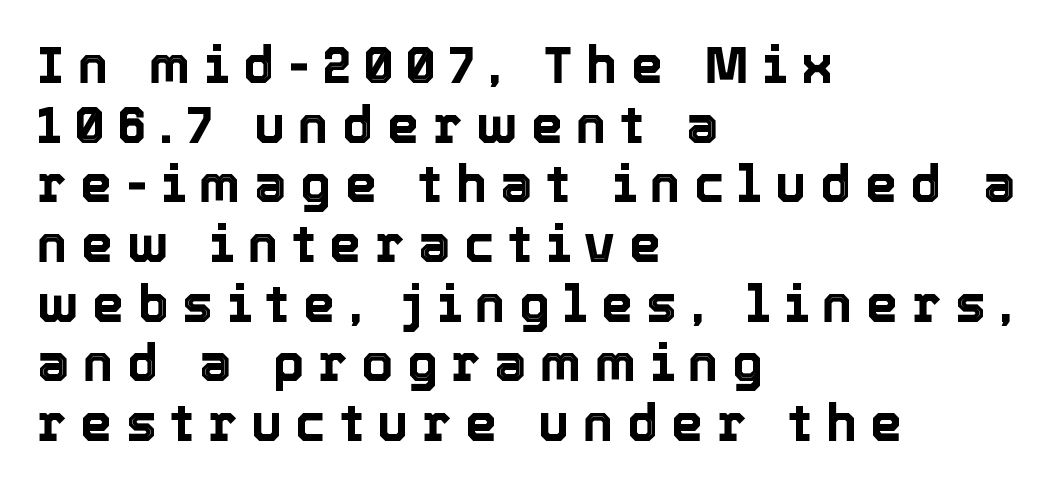
Proportional: the letters do not fall into vertical columns. The passage shown is not underscored anywhere. Line starts are locked; line ends wander. Posture: straight, roman, zero tilt.
